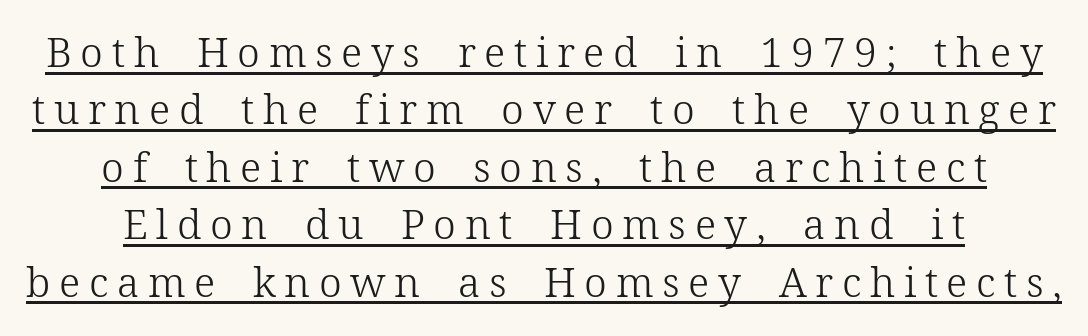
Q: Is the text bold? A: No.
Q: Is the text italic (slanted)? A: No, it is upright.
Q: Is the typeface a serif or a sans-serif typeface? A: Serif.
Q: Is the text underlined? A: Yes.
Q: Is the spacing between letters normal or unusually wide? A: Unusually wide.
Q: Is the spacing between lines tight, normal or loose? A: Normal.
Q: Width (condensed, normal, or wide)? A: Normal.
Q: Stroke contrast? A: Low.
Q: x-height? A: Medium.
Q: Monospaced? A: No.
